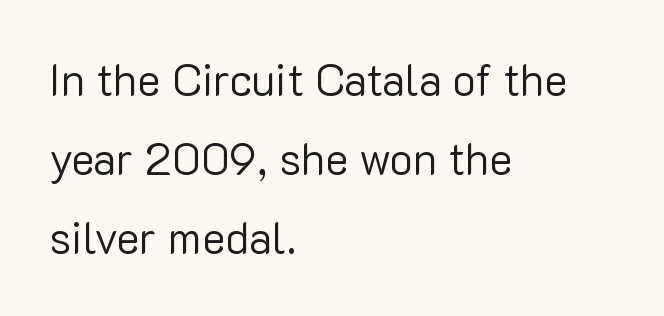
The image shows 44 px regular-weight sans-serif type, upright; set left-aligned, line spacing 1.8x, normal letter spacing, not underlined; low stroke contrast and a medium x-height.
